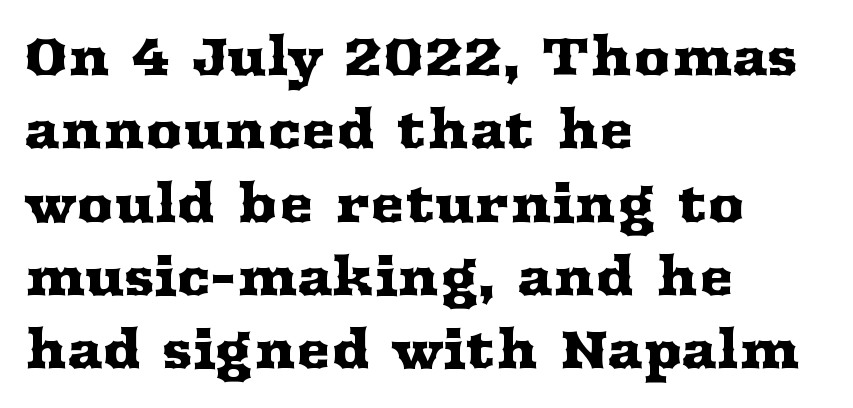
{"serif": "yes", "italic": "no", "width": "wide", "stroke_contrast": "medium", "x_height": "medium", "monospaced": "no", "underline": "no", "align": "left", "line_spacing": "normal", "line_spacing_ratio": 1.41, "letter_spacing": "normal", "letter_spacing_em": 0.0, "glyph_px": 52}
